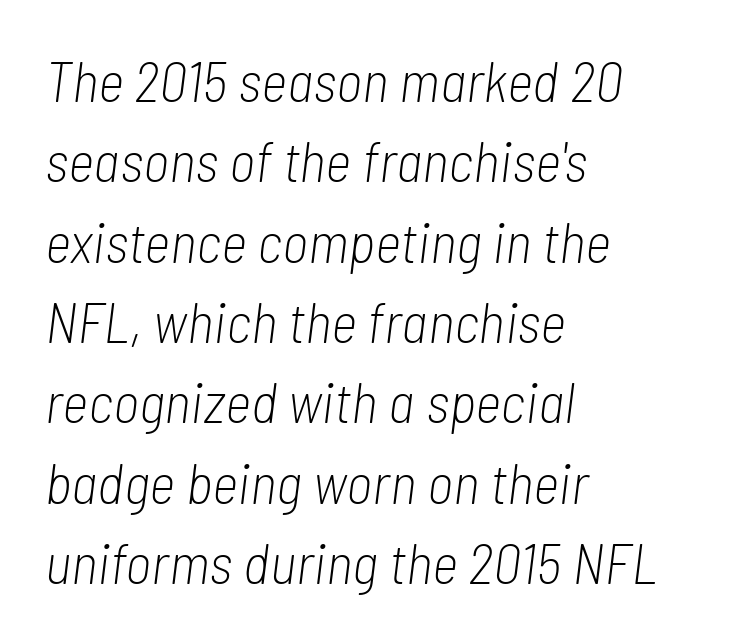
Q: Is the text bold? A: No.
Q: Is the text italic (slanted)? A: Yes, it leans right by about 7 degrees.
Q: Is the text underlined? A: No.
Q: How is the paragraph aligned? A: Left-aligned.
Q: Is the spacing between letters normal or unusually wide? A: Normal.
Q: Is the spacing between lines tight, normal or loose? A: Normal.
Q: Width (condensed, normal, or wide)? A: Condensed.
Q: Stroke contrast? A: Low.
Q: x-height? A: Medium.
Q: Monospaced? A: No.
